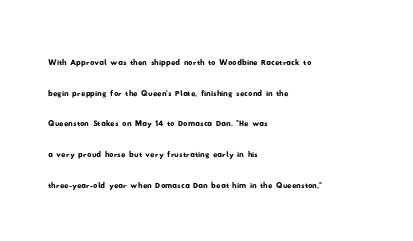
{"underline": "no", "align": "left", "line_spacing": "normal", "line_spacing_ratio": 1.46, "letter_spacing": "normal", "letter_spacing_em": 0.0, "glyph_px": 21}
